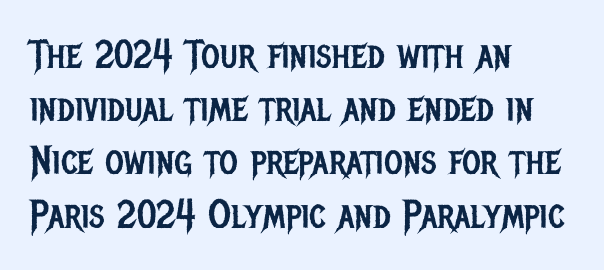
This sample has the flowing, uneven cadence of proportional lettering. No word sits above an underline. Regarding leading, the lines here are spaced in the standard way. Italic? Not at all — the glyphs are vertical.
